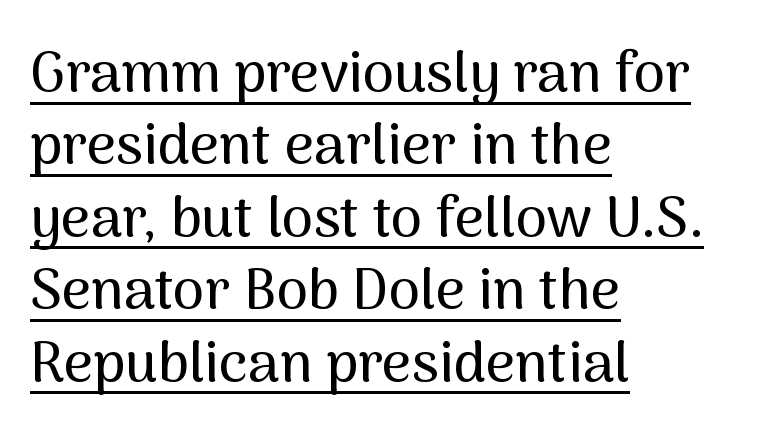
The image shows 57 px sans-serif type, upright; set left-aligned, normal line spacing (1.27x), normal letter spacing, underlined; medium stroke contrast and a medium x-height.
